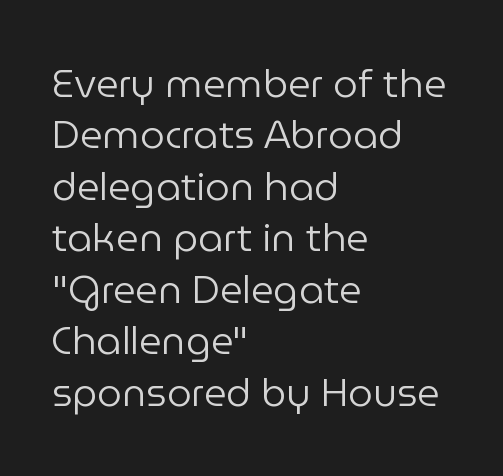
This sample uses plain, unmodified letter spacing. If you drew a ruler down the left edge, every line would touch it. Think of a printed novel: that variable character pitch is what you see here. No extra ink here — the face is not bold.
